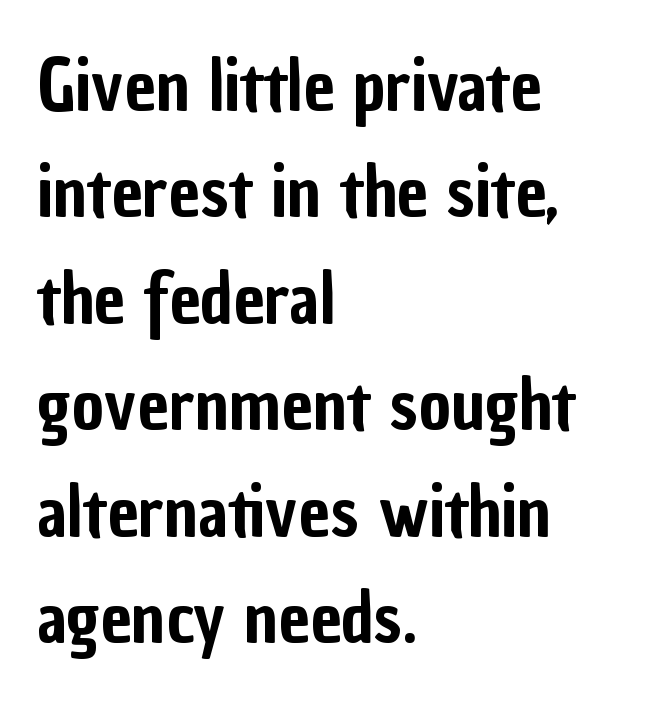
Standard letterfit; no display-style spreading of the glyphs. The face used here is proportionally spaced, like ordinary book or web type. Type style note: lacks serifs. Alignment: flush left.
